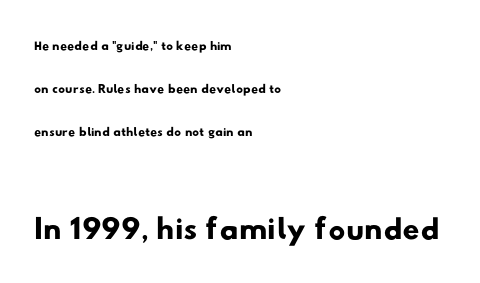
The image shows 47 px wide sans-serif type; set left-aligned, loose line spacing (2.27x), normal letter spacing, not underlined; the second (bottom) block is 2.47x larger; low stroke contrast and a small x-height.
